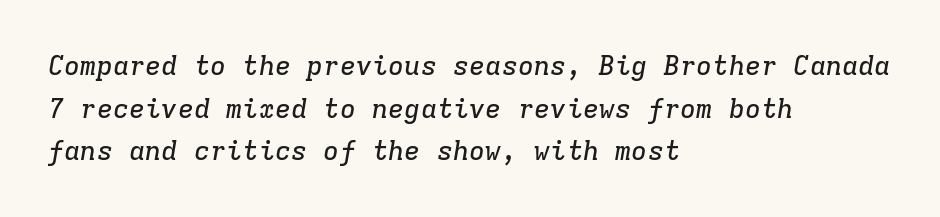
The specimen omits any rule beneath the text block's lines. How would I describe the line gaps? Plain and ordinary. Nobody touched the tracking dial on this one. Notice how the stems are inclined rather than vertical — that's the hallmark of italics. Typeset ragged right — the left edge is the straight one.
